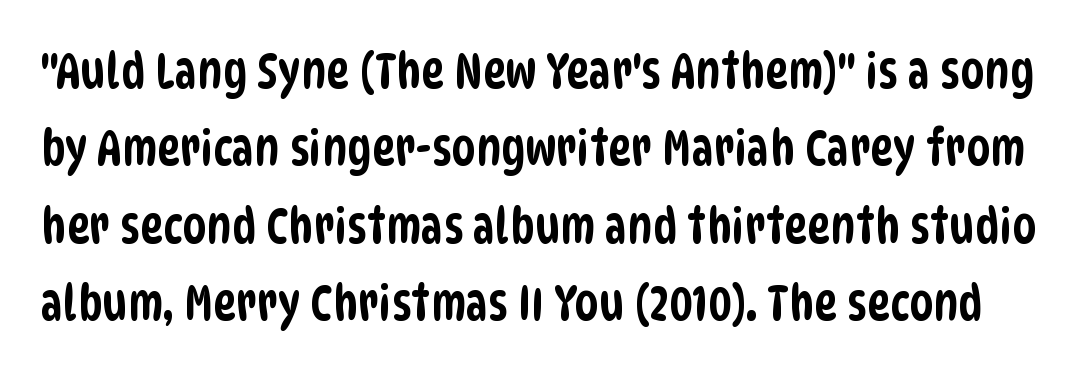
The image shows 49 px condensed sans-serif type; set normal line spacing (1.58x), normal letter spacing, not underlined; low stroke contrast and a large x-height.
